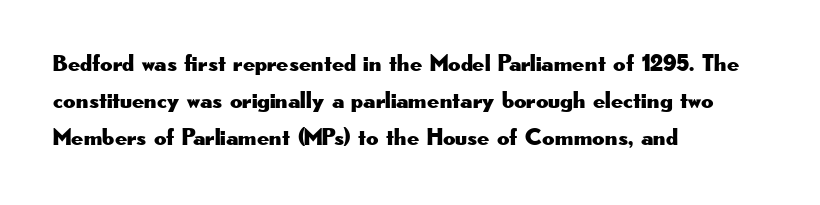
Q: Is the text italic (slanted)? A: No, it is upright.
Q: Is the text underlined? A: No.
Q: How is the paragraph aligned? A: Left-aligned.
Q: Is the spacing between letters normal or unusually wide? A: Normal.
Q: Is the spacing between lines tight, normal or loose? A: Normal.
